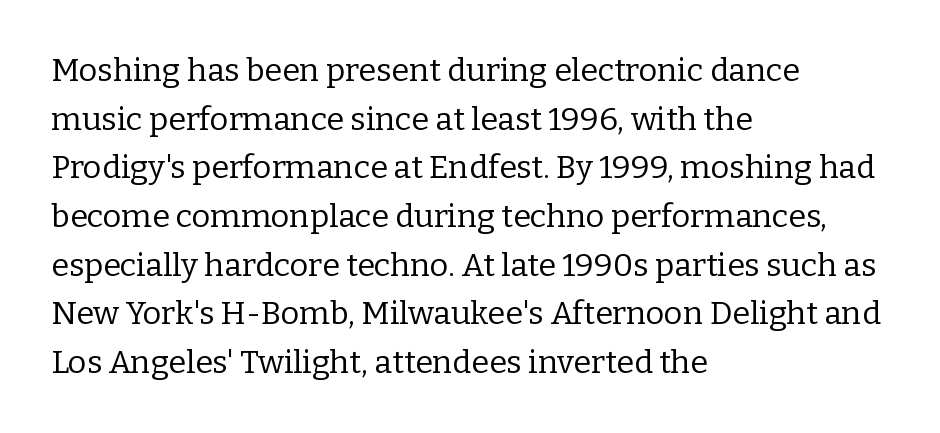
Q: Is the text bold? A: No.
Q: Is the text italic (slanted)? A: No, it is upright.
Q: Is the typeface a serif or a sans-serif typeface? A: Serif.
Q: Is the text underlined? A: No.
Q: How is the paragraph aligned? A: Left-aligned.
Q: Is the spacing between letters normal or unusually wide? A: Normal.
Q: Is the spacing between lines tight, normal or loose? A: Normal.
Q: Width (condensed, normal, or wide)? A: Normal.
Q: Stroke contrast? A: Low.
Q: x-height? A: Medium.
Q: Monospaced? A: No.
